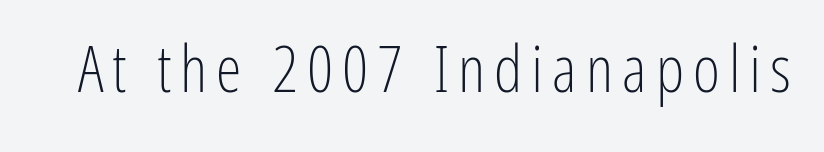
Q: Is the text bold? A: No.
Q: Is the text italic (slanted)? A: No, it is upright.
Q: Is the typeface a serif or a sans-serif typeface? A: Sans-serif.
Q: Is the text underlined? A: No.
Q: Width (condensed, normal, or wide)? A: Condensed.
Q: Stroke contrast? A: Low.
Q: x-height? A: Medium.
Q: Monospaced? A: No.
